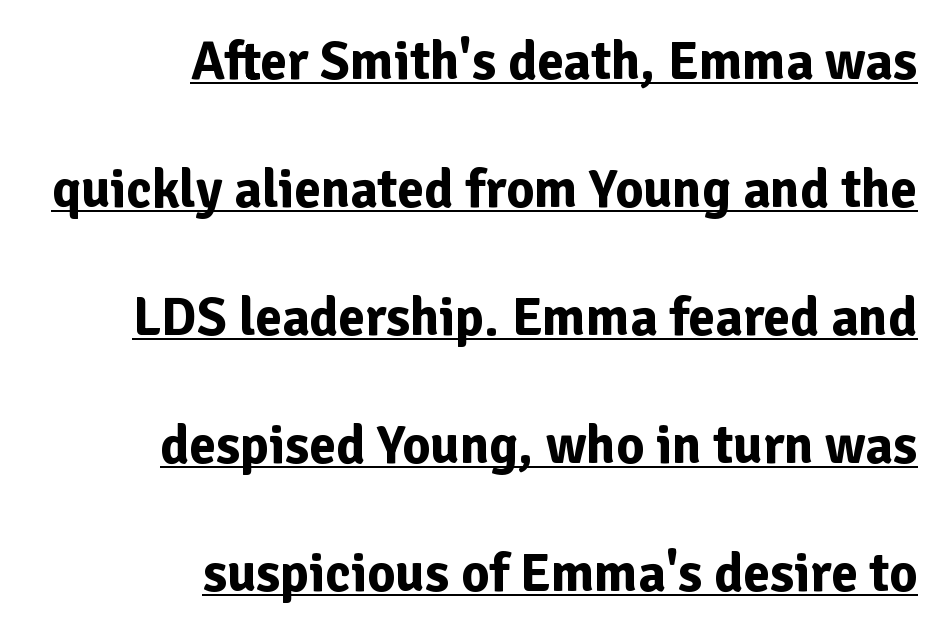
Typesetter's note: full bold, strokes at maximum text heaviness. I'd call this a sans setting — the letters go barefoot. Every word sits above its own underline. Each line ends at the same right margin while the left side varies. Each new line begins a long way beneath the previous one.
